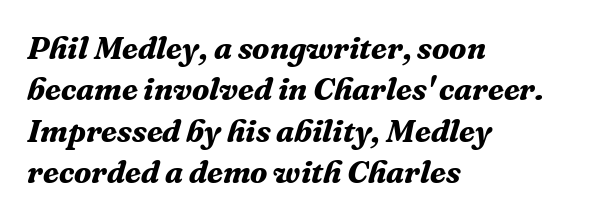
A clean baseline with only descenders dipping below it. Horizontal bands of white between lines are of average thickness. This is serif lettering, the kind often seen in printed books. You could not count columns in this text — the font is proportionally spaced. The letters sit at their default tracking, neither squeezed nor spread.
